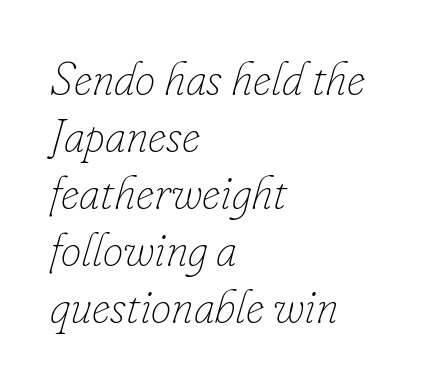
The lettering tilts uniformly, giving the passage an italic look. No heavy texture on the line: the type isn't bold. Looks like regular typesetting: each glyph gets only the width it needs. Standard letterfit; no display-style spreading of the glyphs. Any mark beneath the type? The region is blank.
